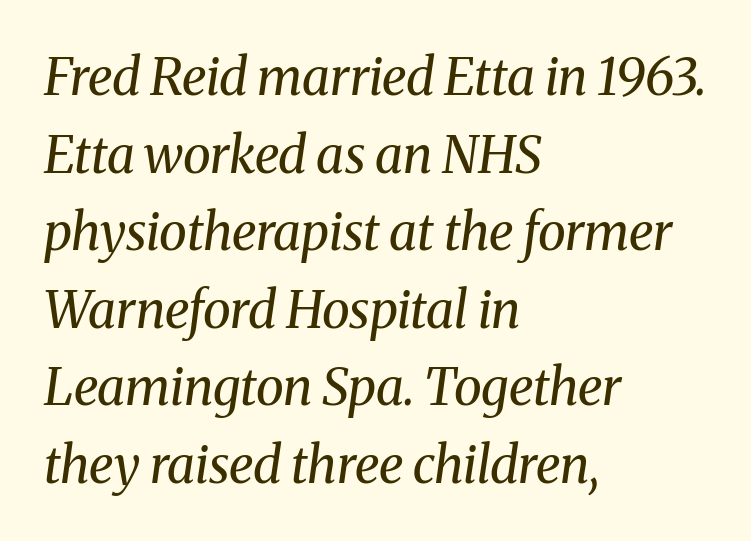
The image shows 51 px regular-weight serif type, italic (leaning right); set left-aligned, normal line spacing (1.52x), normal letter spacing, not underlined; medium stroke contrast and a medium x-height.
